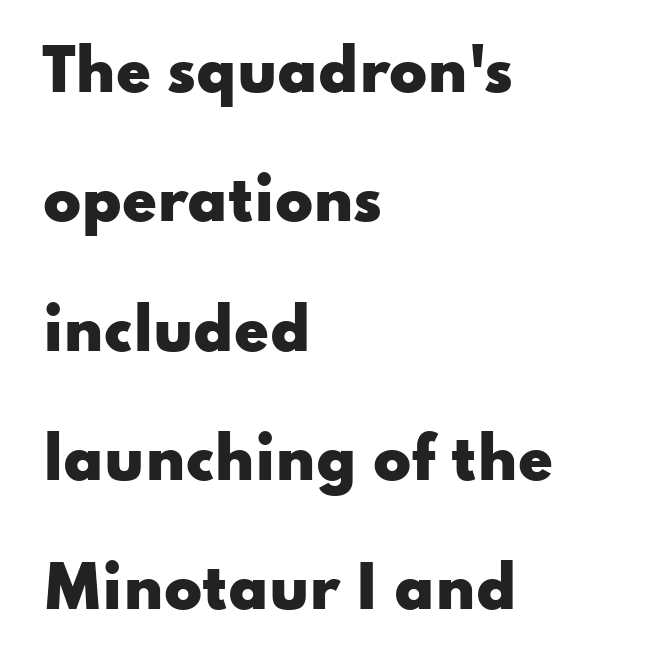
Think of a printed novel: that variable character pitch is what you see here. The letters sit at their default tracking, neither squeezed nor spread. Reading down the block, your eye returns to a fixed left position each line. Tall strokes in this sample are plumb rather than angled.
